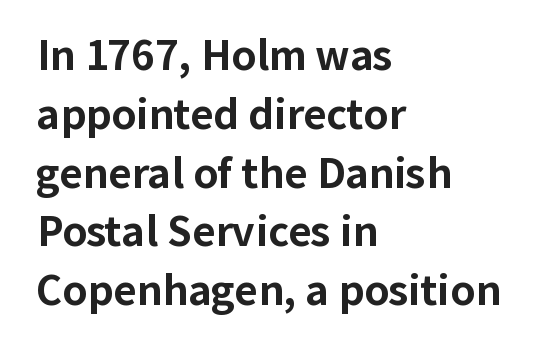
Q: Is the text bold? A: Yes.
Q: Is the text italic (slanted)? A: No, it is upright.
Q: Is the typeface a serif or a sans-serif typeface? A: Sans-serif.
Q: Is the text underlined? A: No.
Q: How is the paragraph aligned? A: Left-aligned.
Q: Is the spacing between letters normal or unusually wide? A: Normal.
Q: Is the spacing between lines tight, normal or loose? A: Normal.
Q: Width (condensed, normal, or wide)? A: Normal.
Q: Stroke contrast? A: Low.
Q: x-height? A: Medium.
Q: Monospaced? A: No.
